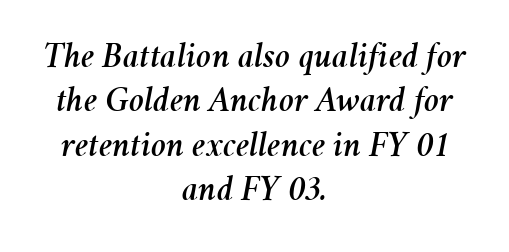
Q: Is the text italic (slanted)? A: Yes, it leans right by about 11 degrees.
Q: Is the text underlined? A: No.
Q: How is the paragraph aligned? A: Centered.
Q: Is the spacing between letters normal or unusually wide? A: Normal.
Q: Width (condensed, normal, or wide)? A: Normal.
Q: Stroke contrast? A: Medium.
Q: x-height? A: Medium.
Q: Monospaced? A: No.
